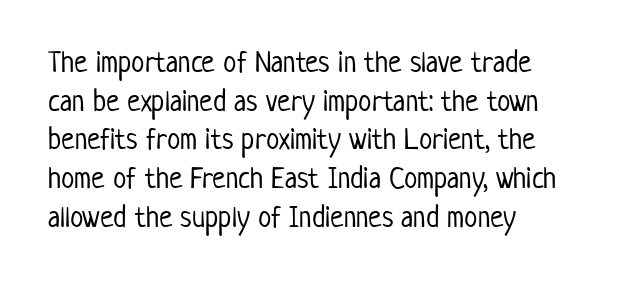
The image shows 30 px light, condensed sans-serif type, upright; set left-aligned, normal line spacing (1.29x), normal letter spacing, not underlined; low stroke contrast and a medium x-height.
